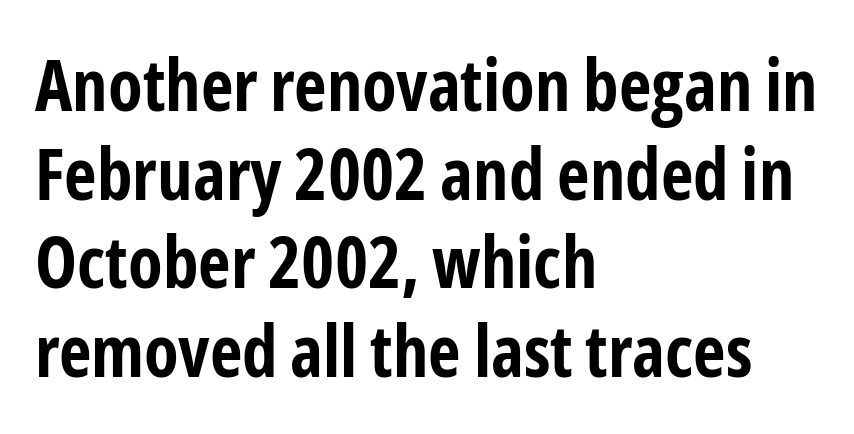
The image shows 71 px bold, condensed sans-serif type, upright; set left-aligned, normal line spacing (1.25x), normal letter spacing, not underlined; low stroke contrast and a medium x-height.
